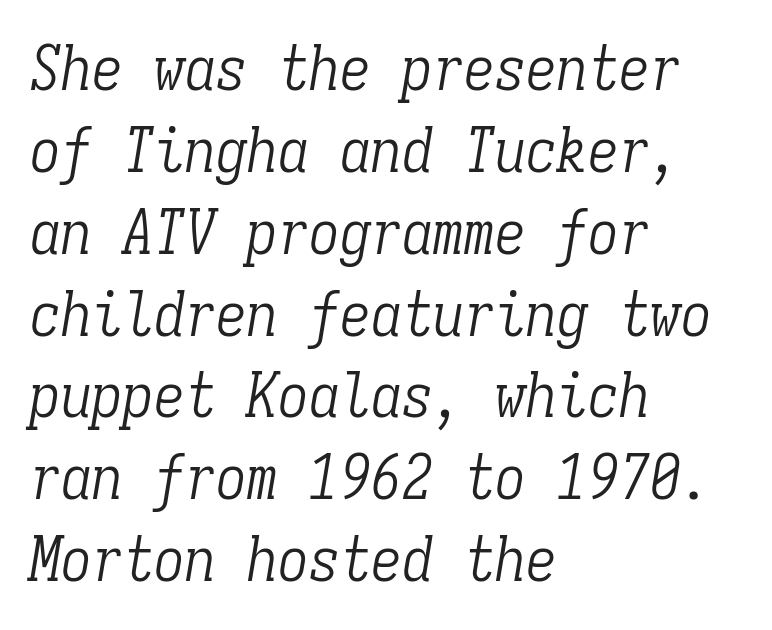
Compared with ordinary roman type, these characters are visibly tilted. The text block is weighted toward the left margin, trailing off unevenly rightward. Baseline-to-baseline distance is the conventional proportion of letter height. The cut favours lightness, reaching ordinary text weight at its darkest. The zone under the glyphs is completely vacant. The type is set solid horizontally, with unmodified tracking.
